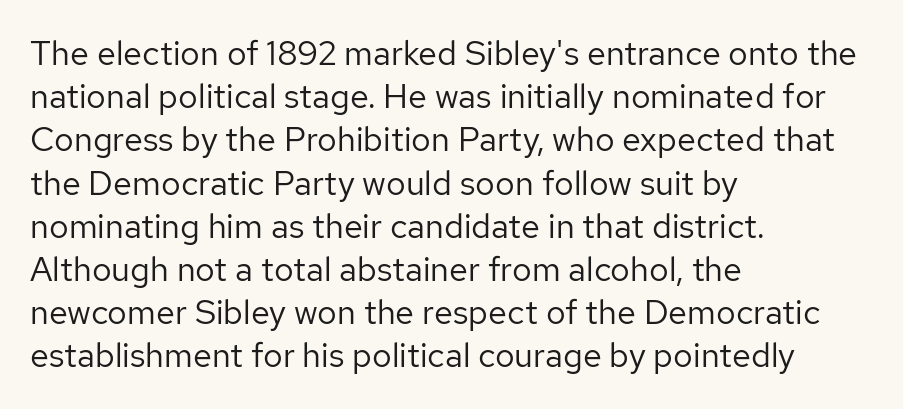
{"serif": "no", "italic": "no", "bold": "no", "weight": "regular", "width": "normal", "stroke_contrast": "low", "x_height": "medium", "monospaced": "no", "underline": "no", "align": "left", "line_spacing": "normal", "line_spacing_ratio": 1.27, "letter_spacing": "normal", "letter_spacing_em": 0.0, "glyph_px": 34}
